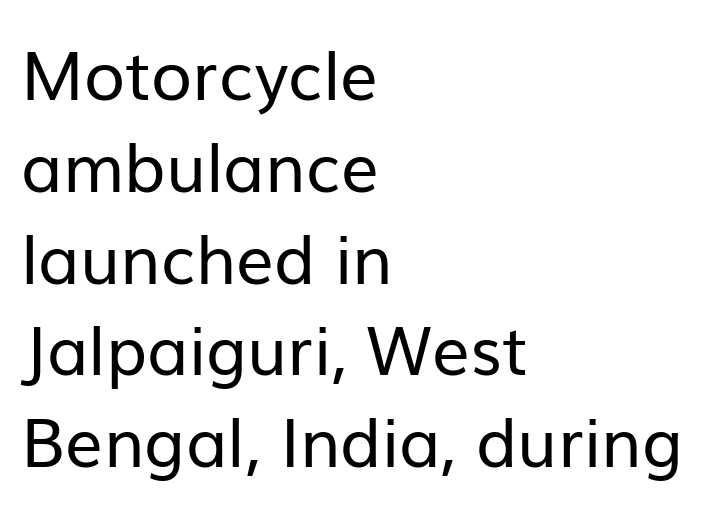
Q: Is the text bold? A: No.
Q: Is the text italic (slanted)? A: No, it is upright.
Q: Is the typeface a serif or a sans-serif typeface? A: Sans-serif.
Q: Is the text underlined? A: No.
Q: How is the paragraph aligned? A: Left-aligned.
Q: Is the spacing between letters normal or unusually wide? A: Normal.
Q: Is the spacing between lines tight, normal or loose? A: Normal.
Q: Width (condensed, normal, or wide)? A: Normal.
Q: Stroke contrast? A: Low.
Q: x-height? A: Medium.
Q: Monospaced? A: No.
